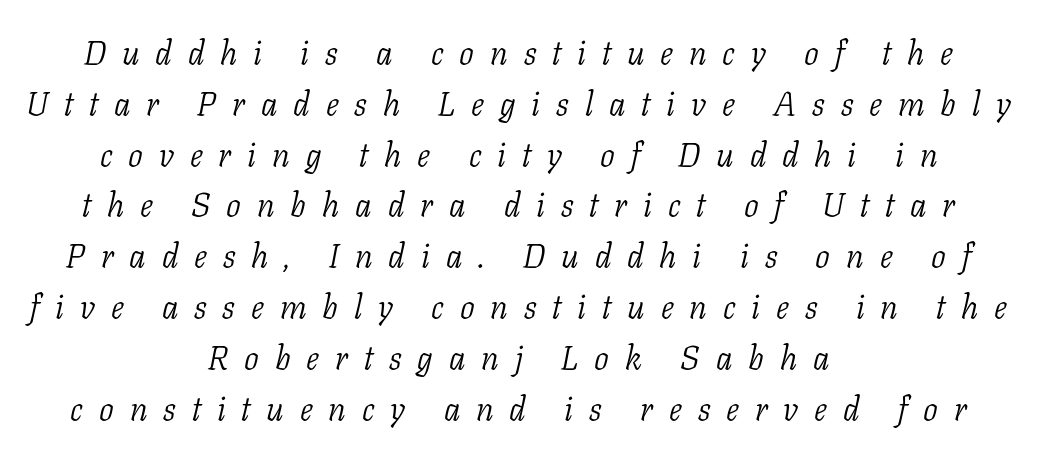
Tall strokes in this sample are angled rather than plumb. Summary of vertical rhythm: regular, with standard interline spacing. Note the varied advance widths — an 'i' is clearly narrower than an 'm'. A student would call this center alignment; a typographer would say set centered. The horizontal fit of the characters is loose and conspicuously gappy.
